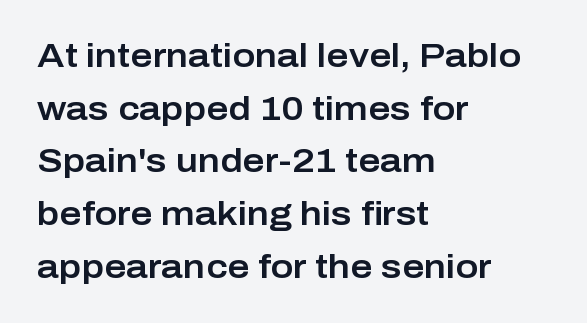
{"serif": "no", "italic": "no", "width": "normal", "stroke_contrast": "low", "x_height": "medium", "monospaced": "no", "underline": "no", "align": "left", "line_spacing": "normal", "line_spacing_ratio": 1.55, "letter_spacing": "normal", "letter_spacing_em": 0.0, "glyph_px": 34}
